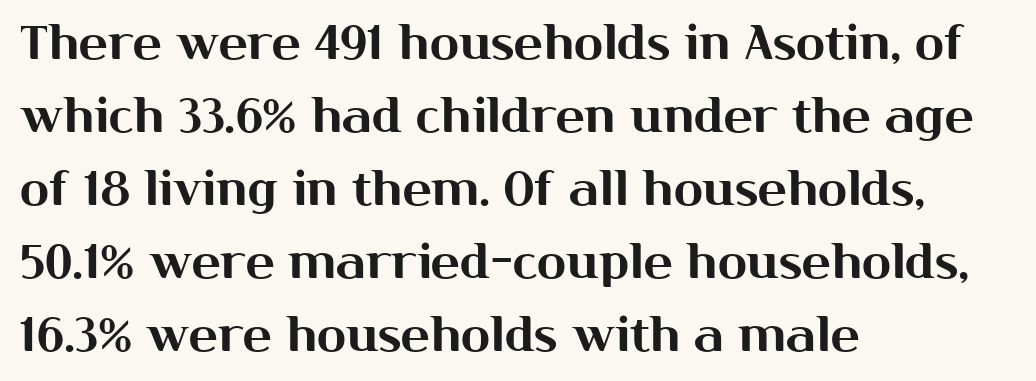
The image shows 48 px sans-serif type, upright; set left-aligned, normal line spacing (1.52x), normal letter spacing, not underlined; medium stroke contrast and a medium x-height.
